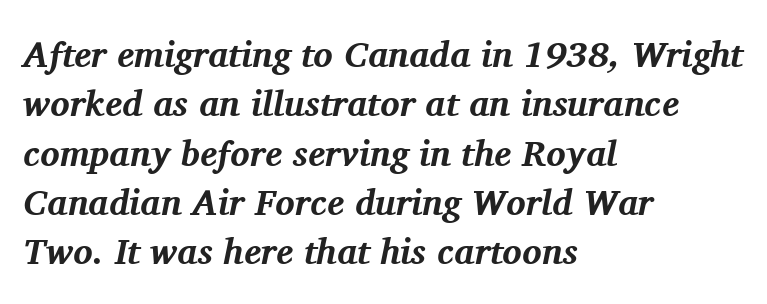
The image shows 36 px bold serif type, italic (leaning right); set left-aligned, normal line spacing (1.37x), normal letter spacing, not underlined; medium stroke contrast and a medium x-height.
